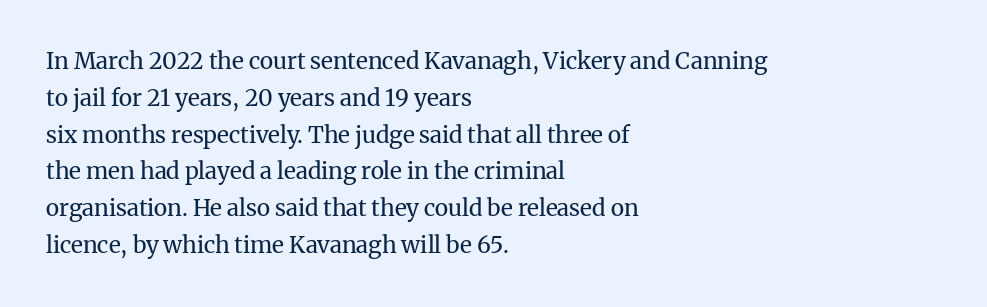
The rendering uses a moderate line-height, typical for paragraphs. The cut favours lightness, reaching ordinary text weight at its darkest. This is roman type, the default non-slanted kind. A student would call this left alignment; a typographer would say flush left, rag right. Honestly, there is no underline to notice here at all. The letterforms sit shoulder to shoulder at normal distance.
